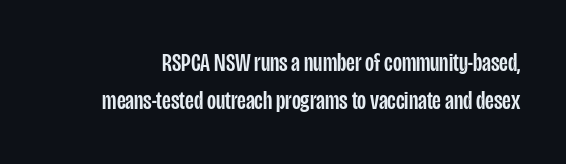
The image shows 26 px text type, upright; set normal line spacing (1.48x), normal letter spacing, not underlined.
